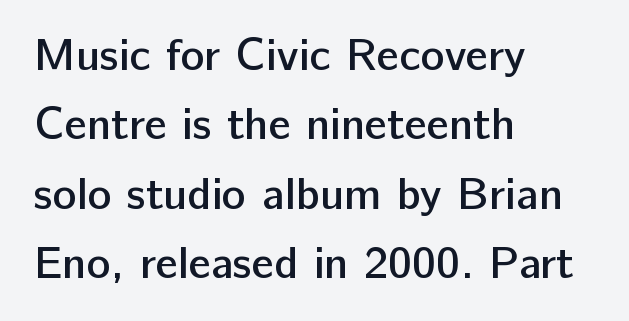
Emphasis by weight is partial: semibold. Do the letters lean? They stand straight. Character widths vary here, with narrow letters taking less room than wide ones. Spacing between characters is what you'd get straight out of the box.
